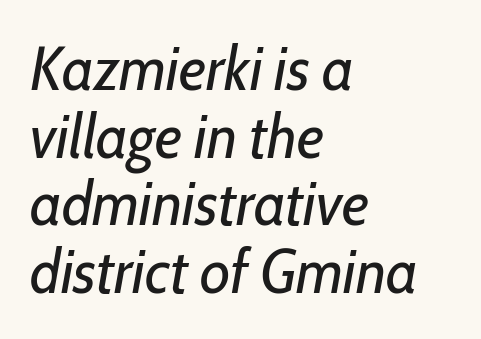
Character widths vary here, with narrow letters taking less room than wide ones. Honestly, the letter spacing is just normal — you wouldn't notice it. Letters rest on an invisible, unmarked baseline. No extra ink here — the face is not bold. Leftover space on each line is placed entirely after the last word. This sample trades vertical openness for compactness between lines.
